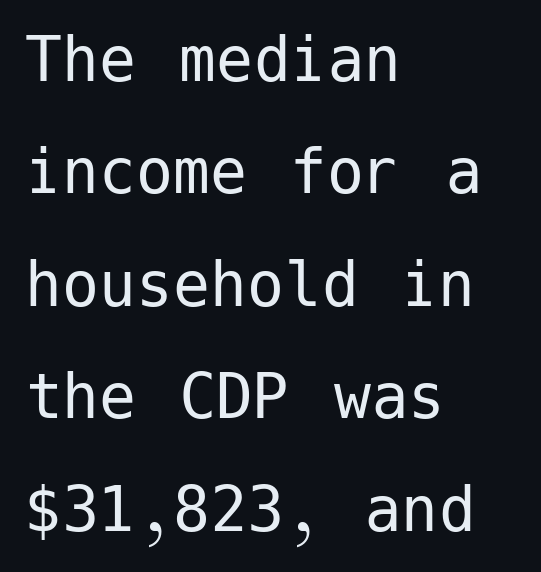
{"serif": "no", "italic": "no", "bold": "no", "weight": "regular", "width": "normal", "stroke_contrast": "low", "x_height": "medium", "underline": "no", "align": "left", "line_spacing": "normal", "line_spacing_ratio": 1.52, "letter_spacing": "normal", "letter_spacing_em": 0.0, "glyph_px": 74}
